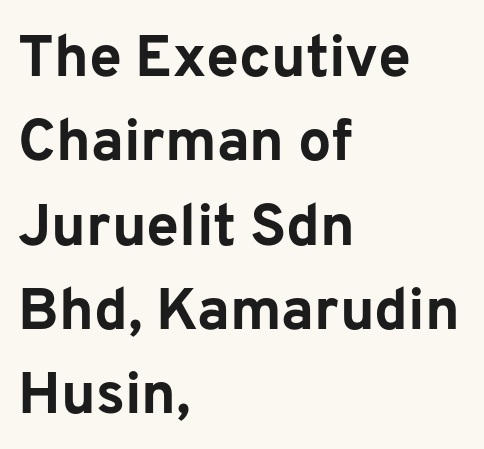
You could not count columns in this text — the font is proportionally spaced. The vertical gap from one line to the next is medium. These words are printed bold, with thick strokes throughout. Note: no serifs on the glyphs.
